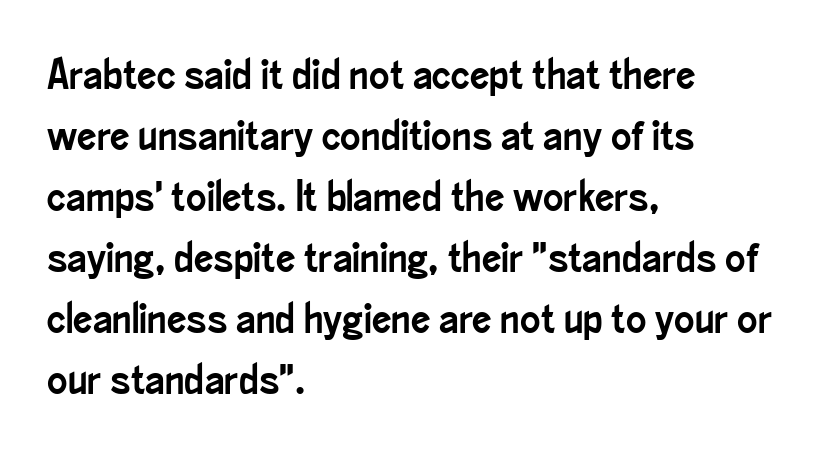
{"serif": "no", "italic": "no", "width": "condensed", "stroke_contrast": "low", "x_height": "small", "monospaced": "no", "underline": "no", "align": "left", "line_spacing": "normal", "line_spacing_ratio": 1.42, "letter_spacing": "normal", "letter_spacing_em": 0.0, "glyph_px": 43}
